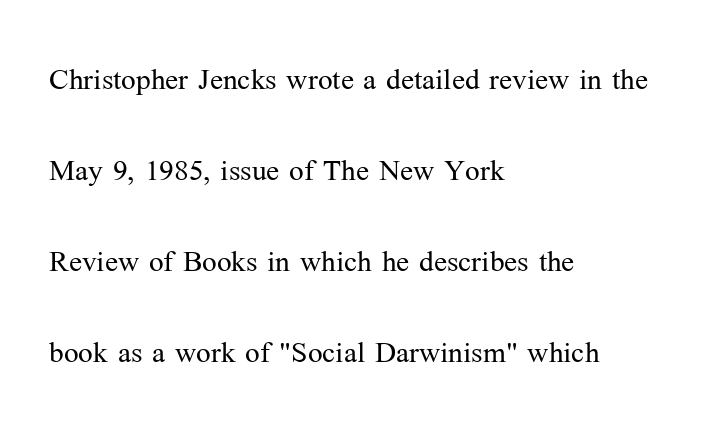
Q: Is the text bold? A: No.
Q: Is the text italic (slanted)? A: No, it is upright.
Q: Is the typeface a serif or a sans-serif typeface? A: Serif.
Q: Is the text underlined? A: No.
Q: How is the paragraph aligned? A: Left-aligned.
Q: Is the spacing between letters normal or unusually wide? A: Normal.
Q: Is the spacing between lines tight, normal or loose? A: Loose.
Q: Width (condensed, normal, or wide)? A: Normal.
Q: Stroke contrast? A: Medium.
Q: x-height? A: Medium.
Q: Monospaced? A: No.
